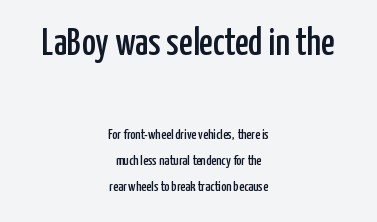
Of the two passages, the one on top uses the larger point size. Every row of glyphs is offset so its center matches the block's center. The passage shown is typed in a proportional face where columns would drift. Glyph-to-glyph distance matches everyday printed text. Has an underline been added? It has not.
